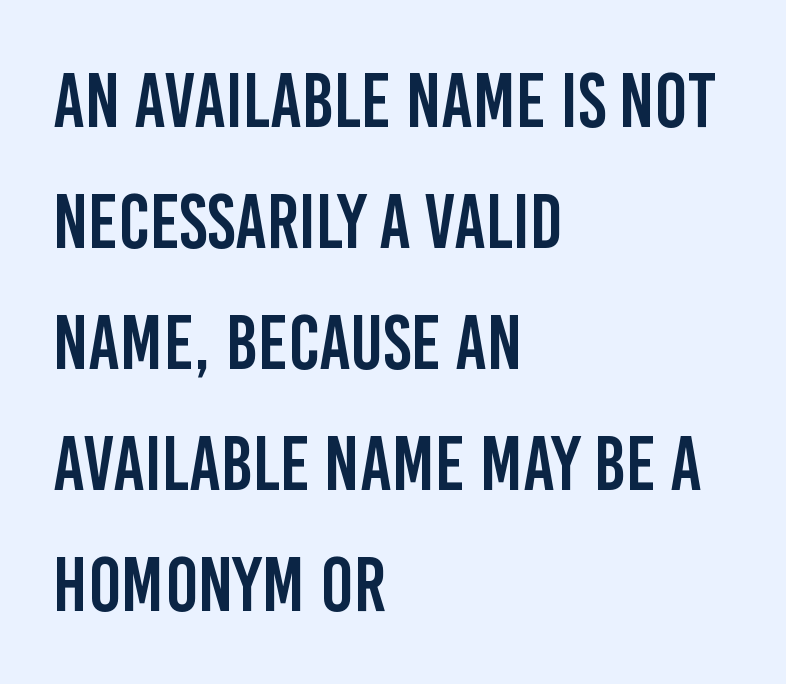
The image shows 77 px condensed sans-serif type, upright; set left-aligned, normal line spacing (1.57x), normal letter spacing, not underlined; low stroke contrast and a large x-height.
